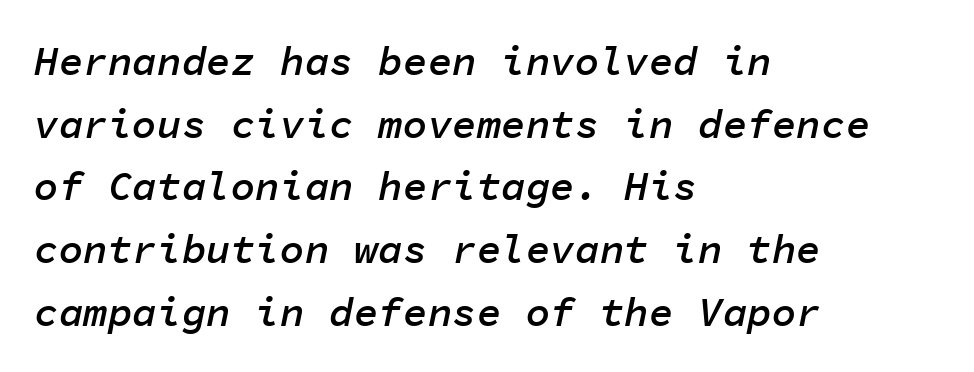
{"italic": "yes", "lean": "right", "slant_degrees": 11, "bold": "semi", "weight": "semibold", "width": "normal", "stroke_contrast": "low", "x_height": "medium", "monospaced": "yes", "underline": "no", "align": "left", "line_spacing": "normal", "line_spacing_ratio": 1.53, "letter_spacing": "normal", "letter_spacing_em": 0.0, "glyph_px": 41}
